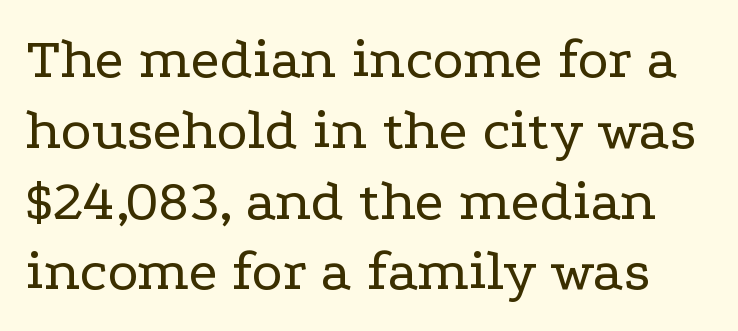
Q: Is the text bold? A: No.
Q: Is the text italic (slanted)? A: No, it is upright.
Q: Is the typeface a serif or a sans-serif typeface? A: Serif.
Q: Is the text underlined? A: No.
Q: Is the spacing between letters normal or unusually wide? A: Normal.
Q: Width (condensed, normal, or wide)? A: Wide.
Q: Stroke contrast? A: Low.
Q: x-height? A: Medium.
Q: Monospaced? A: No.
